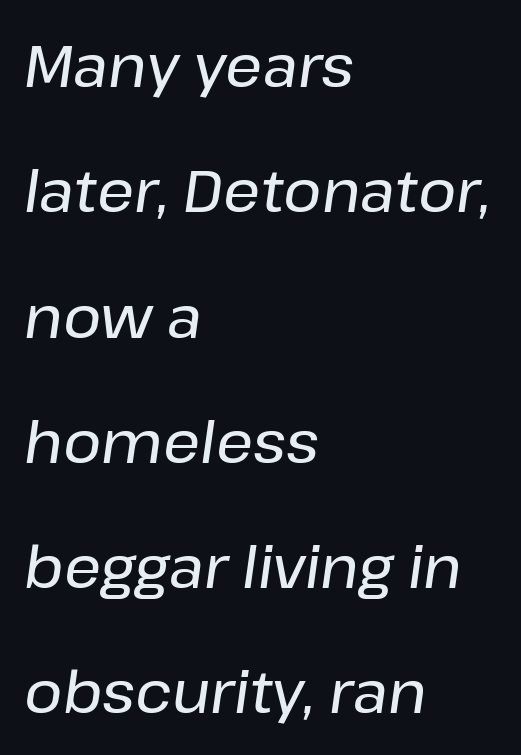
Observe the ordinary spacing: letters are neighbours, not strangers. Honestly, there is no underline to notice here at all. The rendering uses a large line-height, opening up the rows. These lines are rendered in a variable-pitch font.
